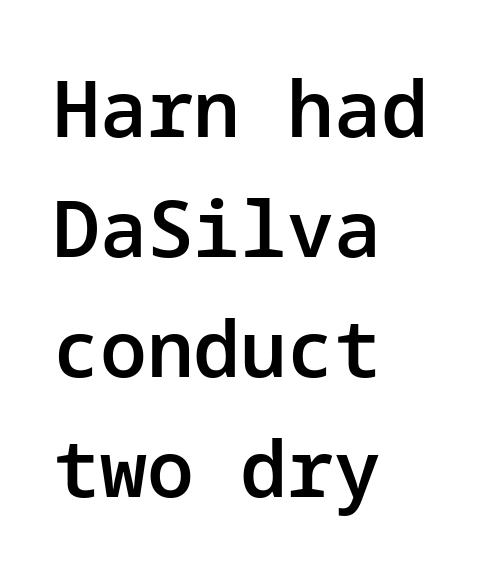
Quick note: underline off. The rendering keeps characters at their native spacing. This is moderately heavy type, rendered in semibold. No italicization has been applied; the sample stays upright. How would I describe the line gaps? Plain and ordinary. The typeface chosen for these lines omits serifs.
